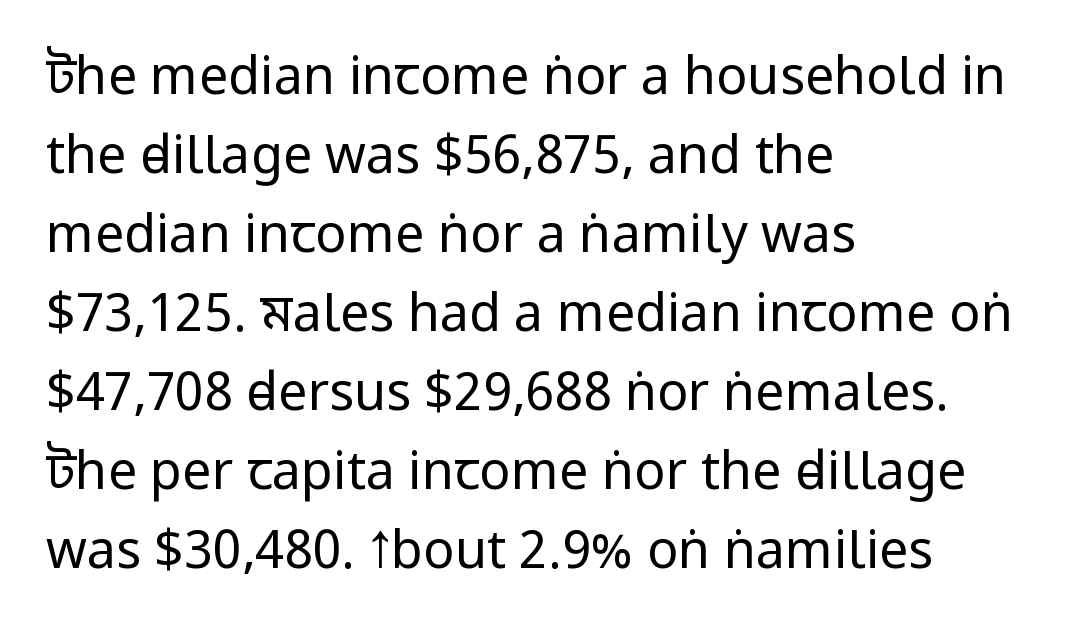
A sans-serif font was chosen for this passage. Successive baselines arrive at the customary interval. The foot of each line stays bare and open. The font sits on the lighter half of the weight spectrum, regular included. This sample uses an upright cut, with every glyph sitting square on the baseline.
